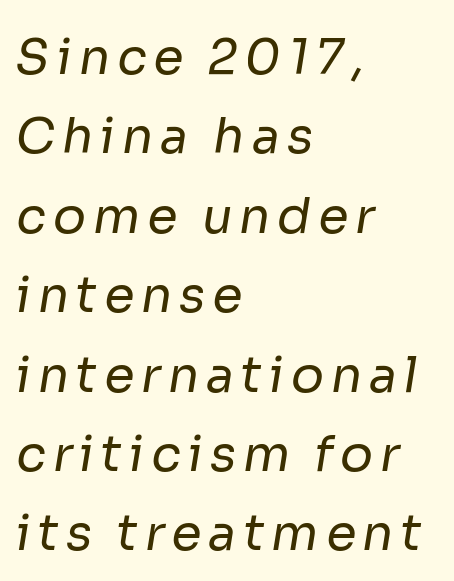
The foot of each line stays bare and open. The lines in this sample share a left origin and differ only in where they stop. Reading down the column, the eye jumps a familiar distance to each next line. You can tell from the bare stems that sans-serif type was used. The font is comparable to plain body text, perhaps lighter.
